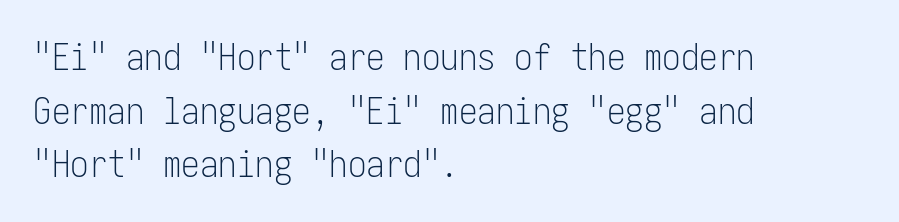
The image shows 37 px light, condensed sans-serif type, upright; set left-aligned, normal line spacing (1.45x), normal letter spacing, not underlined; low stroke contrast and a medium x-height.
